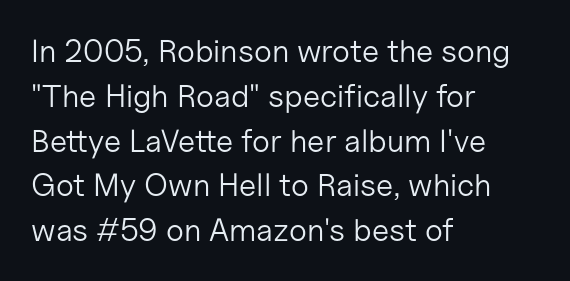
{"serif": "no", "italic": "no", "bold": "no", "weight": "light", "width": "normal", "stroke_contrast": "low", "x_height": "medium", "monospaced": "no", "underline": "no", "align": "left", "line_spacing": "normal", "line_spacing_ratio": 1.4, "letter_spacing": "normal", "letter_spacing_em": 0.0, "glyph_px": 32}
